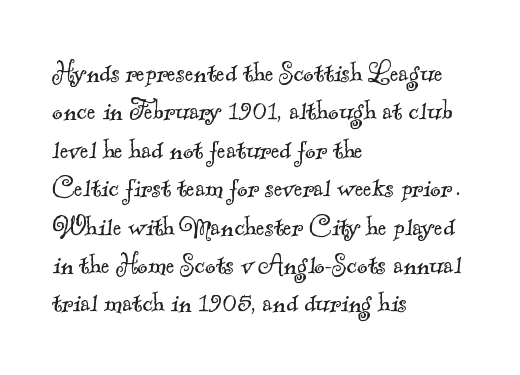
Q: Is the text bold? A: No.
Q: Is the typeface a serif or a sans-serif typeface? A: Serif.
Q: Is the text underlined? A: No.
Q: How is the paragraph aligned? A: Left-aligned.
Q: Is the spacing between letters normal or unusually wide? A: Normal.
Q: Width (condensed, normal, or wide)? A: Normal.
Q: x-height? A: Small.
Q: Monospaced? A: No.
